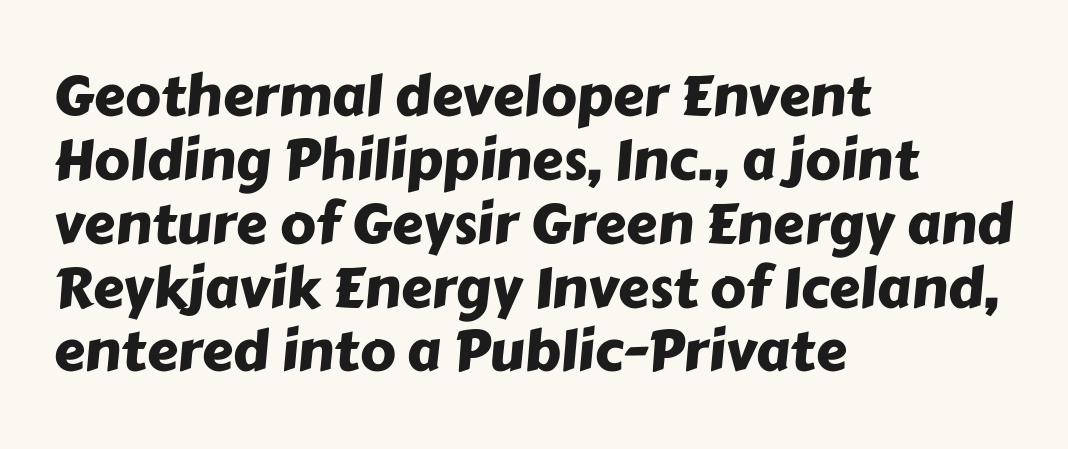
Q: Is the typeface a serif or a sans-serif typeface? A: Sans-serif.
Q: Is the text underlined? A: No.
Q: How is the paragraph aligned? A: Left-aligned.
Q: Is the spacing between letters normal or unusually wide? A: Normal.
Q: Is the spacing between lines tight, normal or loose? A: Tight.
Q: Width (condensed, normal, or wide)? A: Normal.
Q: Stroke contrast? A: Low.
Q: x-height? A: Medium.
Q: Monospaced? A: No.
